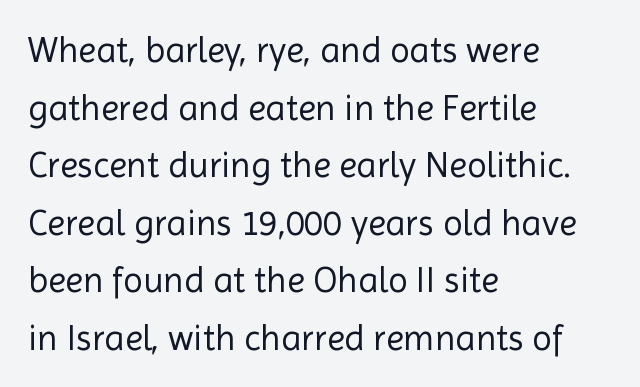
These lines are set flush left with a ragged right edge. The face used here is rendered with its standard letterfit. Nobody drew a line under any word here. Think standard paragraph weight, or any step lighter than that. Nothing sits at the stroke ends, so this counts as sans-serif. Note the varied advance widths — an 'i' is clearly narrower than an 'm'.
